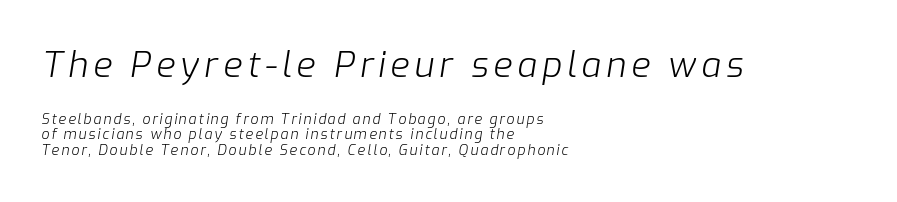
These lines stack with their left ends in a neat column. Do the characters align in a grid? No, the font is proportional. This layout puts the oversized block above and the modest block below. Rule under the text: the space is simply empty. Vertical spacing — tight.
